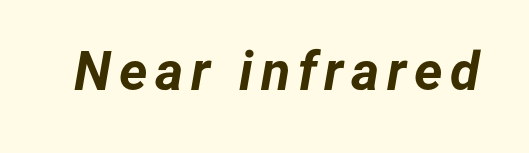
Bold? Absolutely — the strokes are thick and heavy. Slant detected: the letters are inclined. Spacing verdict: proportional, widths tailored to each character. The words here are not underlined.
